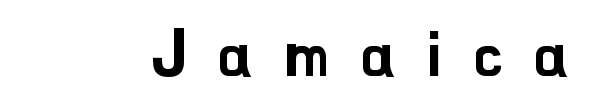
A typesetter would call this proportional, since set widths differ per character. Posture: vertical. This rendering widens character spacing well past its baseline value. Words float on clear page, feet unadorned. Classification — sans serif.
